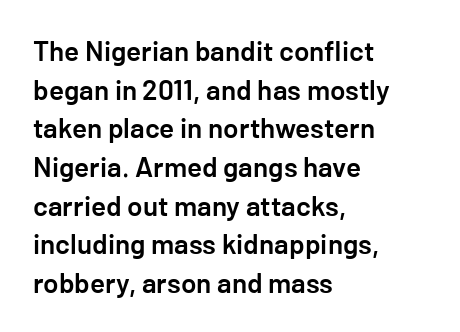
The image shows 28 px semibold sans-serif type, upright; set left-aligned, normal line spacing (1.38x), normal letter spacing, not underlined; low stroke contrast and a medium x-height.
